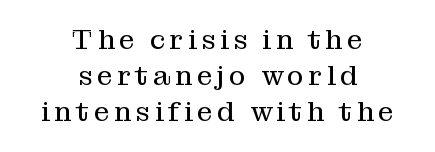
Q: Is the text bold? A: No.
Q: Is the text italic (slanted)? A: No, it is upright.
Q: Is the typeface a serif or a sans-serif typeface? A: Serif.
Q: Is the text underlined? A: No.
Q: How is the paragraph aligned? A: Centered.
Q: Is the spacing between lines tight, normal or loose? A: Normal.
Q: Width (condensed, normal, or wide)? A: Normal.
Q: Stroke contrast? A: Medium.
Q: x-height? A: Medium.
Q: Monospaced? A: No.
